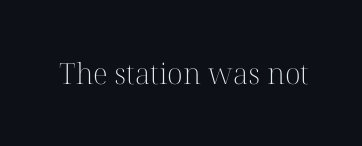
Q: Is the text bold? A: No.
Q: Is the text italic (slanted)? A: No, it is upright.
Q: Is the typeface a serif or a sans-serif typeface? A: Serif.
Q: Is the text underlined? A: No.
Q: Is the spacing between letters normal or unusually wide? A: Normal.
Q: Width (condensed, normal, or wide)? A: Normal.
Q: Stroke contrast? A: High.
Q: x-height? A: Medium.
Q: Monospaced? A: No.
